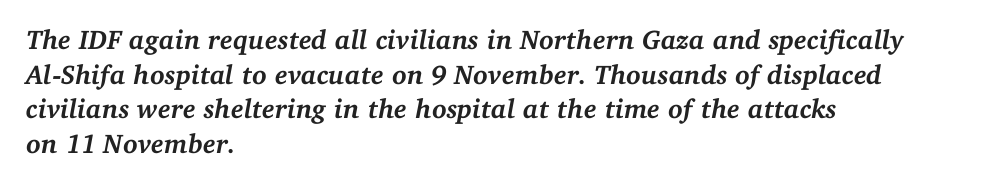
The image shows 27 px bold type, italic (leaning right); set left-aligned, normal line spacing (1.28x), normal letter spacing, not underlined.
